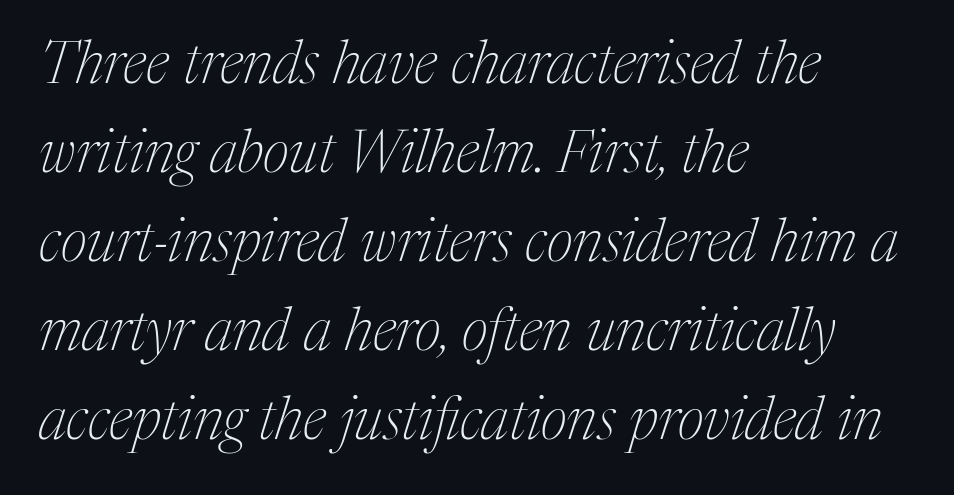
The image shows 59 px thin serif type, italic (leaning right); set left-aligned, normal line spacing (1.51x), normal letter spacing, not underlined; medium stroke contrast and a medium x-height.
